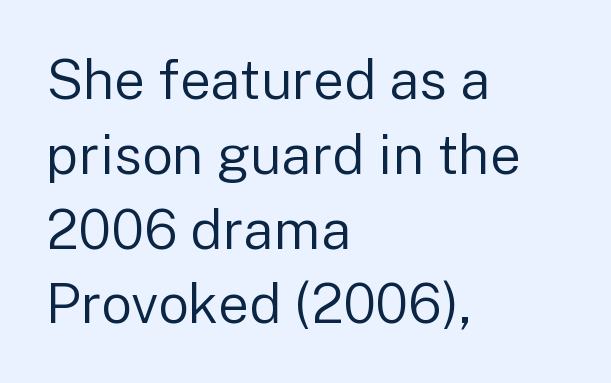
Each letter keeps its own natural width here, so spacing adapts to shape. Descender tails drop into unmarked territory. The paragraph shown leans on its left margin. On a weight scale, this lands at 450 or below.
